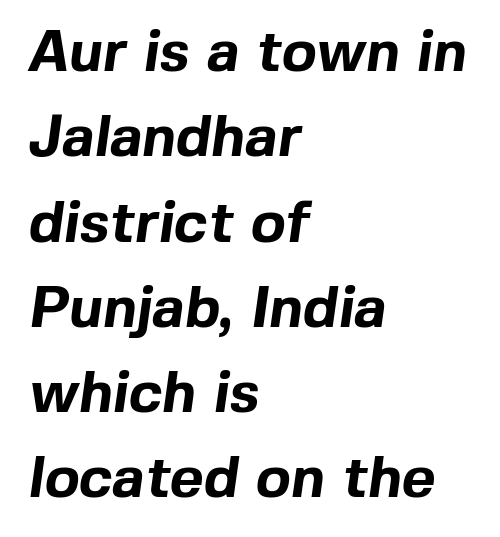
Is this a fixed-width face? No — the glyphs have proportional, varying widths. Strong, thick strokes mark this as bold type. Descender tails drop into unmarked territory. Type style note: lacks serifs.
